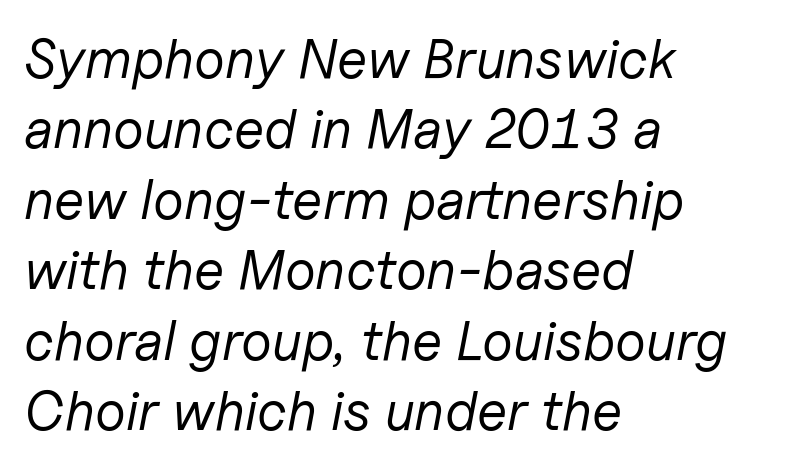
Q: Is the text bold? A: No.
Q: Is the text italic (slanted)? A: Yes, it leans right by about 11 degrees.
Q: Is the text underlined? A: No.
Q: How is the paragraph aligned? A: Left-aligned.
Q: Is the spacing between letters normal or unusually wide? A: Normal.
Q: Is the spacing between lines tight, normal or loose? A: Normal.
Q: Width (condensed, normal, or wide)? A: Normal.
Q: Stroke contrast? A: Low.
Q: x-height? A: Medium.
Q: Monospaced? A: No.
